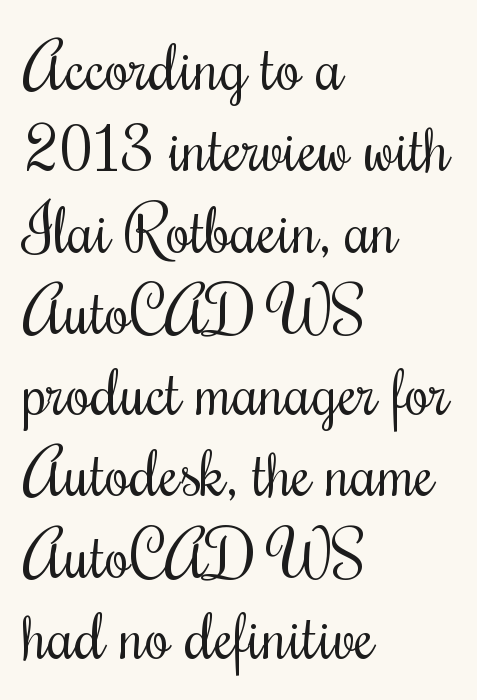
{"serif": "yes", "bold": "no", "weight": "regular", "width": "condensed", "stroke_contrast": "medium", "x_height": "small", "monospaced": "no", "underline": "no", "align": "left", "line_spacing": "normal", "line_spacing_ratio": 1.27, "letter_spacing": "normal", "letter_spacing_em": 0.0, "glyph_px": 64}
